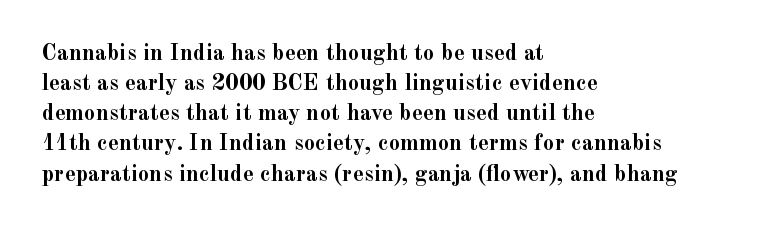
Does extra space separate the letters? No, they use regular spacing. The passage is arranged the way most books set body copy — flush left. Successive baselines arrive at the customary interval. Posture: upright roman. Is the type bold? Yes — the strokes are clearly thick and heavy.
